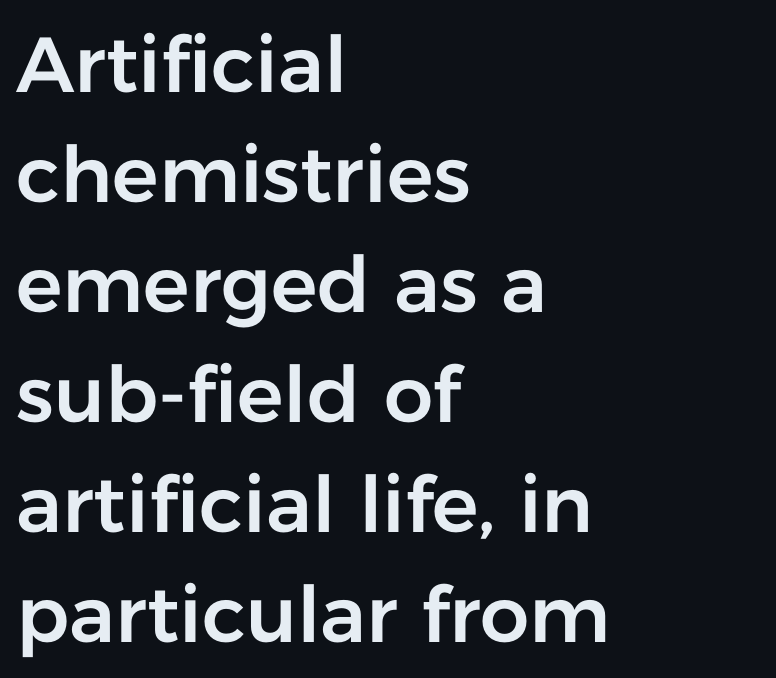
Q: Is the text italic (slanted)? A: No, it is upright.
Q: Is the typeface a serif or a sans-serif typeface? A: Sans-serif.
Q: Is the text underlined? A: No.
Q: How is the paragraph aligned? A: Left-aligned.
Q: Is the spacing between letters normal or unusually wide? A: Normal.
Q: Is the spacing between lines tight, normal or loose? A: Normal.
Q: Width (condensed, normal, or wide)? A: Normal.
Q: Stroke contrast? A: Low.
Q: x-height? A: Medium.
Q: Monospaced? A: No.
